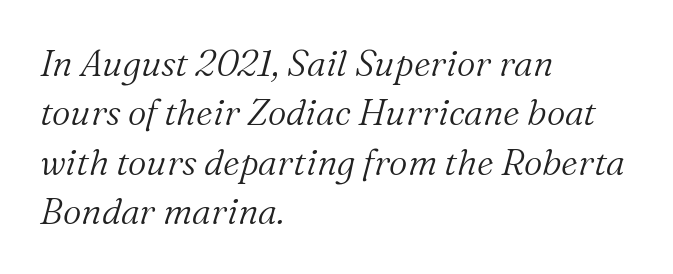
The image shows 36 px light serif type, italic (leaning right); set left-aligned, normal line spacing (1.37x), normal letter spacing, not underlined; medium stroke contrast and a medium x-height.
